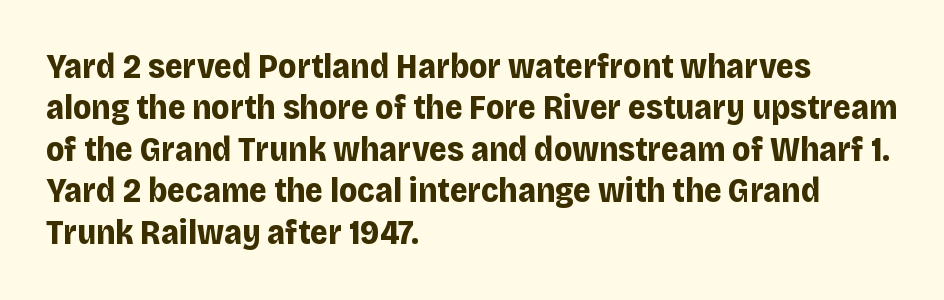
Q: Is the text bold? A: Yes.
Q: Is the text italic (slanted)? A: No, it is upright.
Q: Is the typeface a serif or a sans-serif typeface? A: Sans-serif.
Q: Is the text underlined? A: No.
Q: How is the paragraph aligned? A: Left-aligned.
Q: Is the spacing between letters normal or unusually wide? A: Normal.
Q: Width (condensed, normal, or wide)? A: Normal.
Q: Stroke contrast? A: Low.
Q: x-height? A: Large.
Q: Monospaced? A: No.
